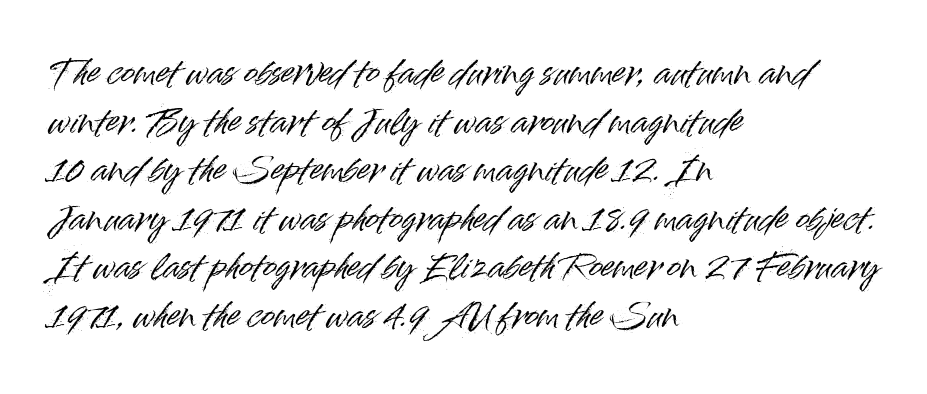
The image shows 33 px sans-serif type; set left-aligned, normal line spacing (1.47x), normal letter spacing, not underlined; high stroke contrast and a small x-height.
